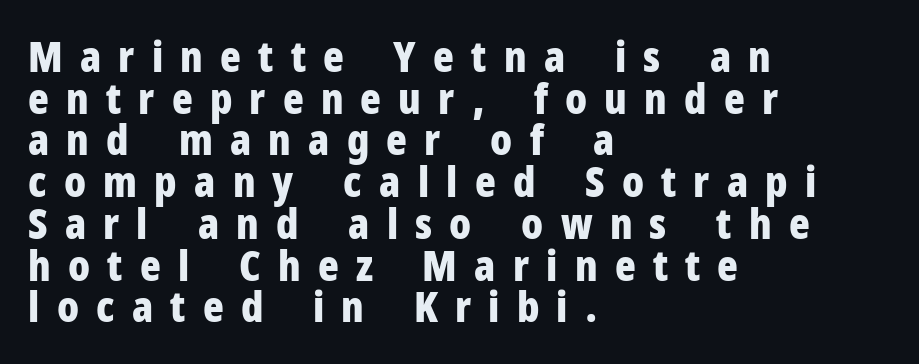
Strong, thick strokes mark this as bold type. All the whitespace from short lines collects on the right. Each row of text sits above clean, open space. The tracking jumps out immediately: characters are airy and widely separated. Check where the strokes stop: nothing finishes them off — pure sans. The designer dialed line spacing down below the default.
